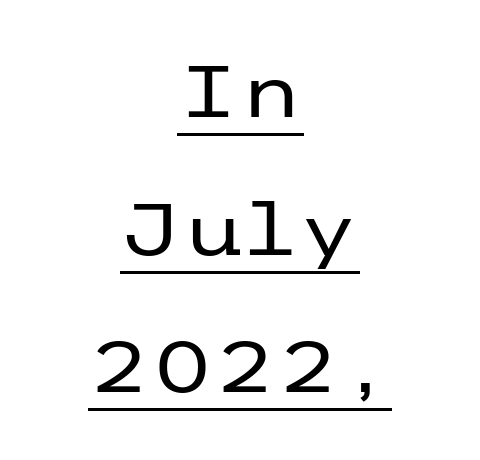
The image shows 72 px regular-weight, wide sans-serif type, upright; set centered, loose line spacing (1.91x), normal letter spacing, underlined; low stroke contrast and a medium x-height.
